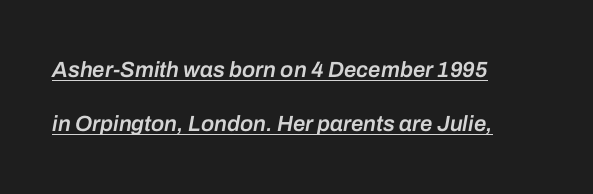
Tracking value appears to be zero — textbook default spacing. How would I describe the line gaps? Wide and relaxed. The face used here has a pronounced slope to its letters. A baseline rule has been typeset under these characters.
